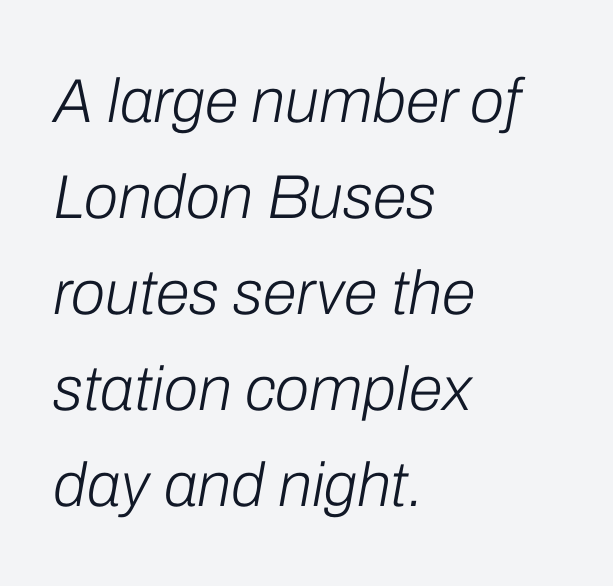
The area under the type is left untouched. Standard letterfit; no display-style spreading of the glyphs. Tall strokes in this sample are angled rather than plumb. The weight would be labelled regular, book, light, or lighter still. Quick note: interline space is typical. Caption: multi-line text, flush left, ragged right.
